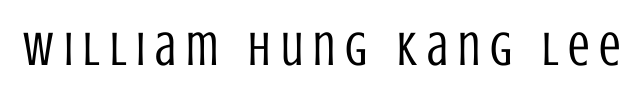
Q: Is the text bold? A: No.
Q: Is the text italic (slanted)? A: No, it is upright.
Q: Is the typeface a serif or a sans-serif typeface? A: Sans-serif.
Q: Is the text underlined? A: No.
Q: Is the spacing between letters normal or unusually wide? A: Unusually wide.
Q: Width (condensed, normal, or wide)? A: Condensed.
Q: Stroke contrast? A: Low.
Q: x-height? A: Large.
Q: Monospaced? A: No.
